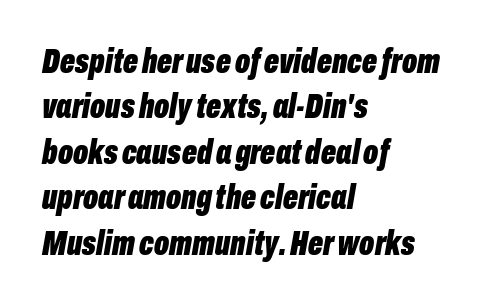
The image shows 35 px bold, condensed type, italic (leaning right); set left-aligned, normal line spacing (1.3x), normal letter spacing, not underlined; low stroke contrast and a medium x-height.
